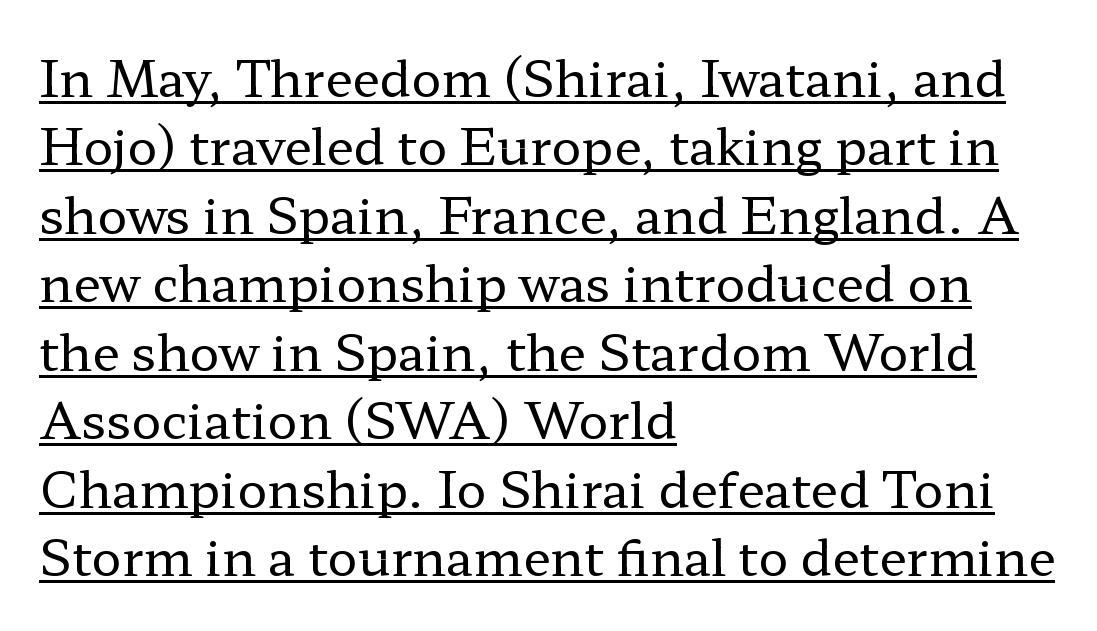
A serif font was chosen for this passage. Beneath each row of characters lies a ruled line. A typesetter would call this zero additional tracking. If you measured baseline to baseline, you'd find a middling distance. This is not heavy type; no bold has been used. The text block is weighted toward the left margin, trailing off unevenly rightward.
